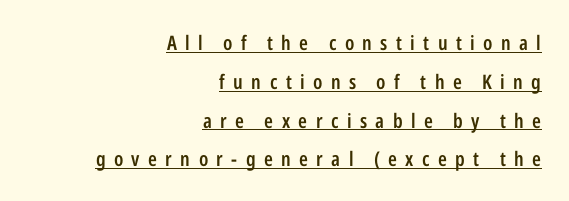
The image shows 20 px text type, upright; set right-aligned, loose line spacing (1.94x), unusually wide letter spacing (+0.42 em), underlined.
